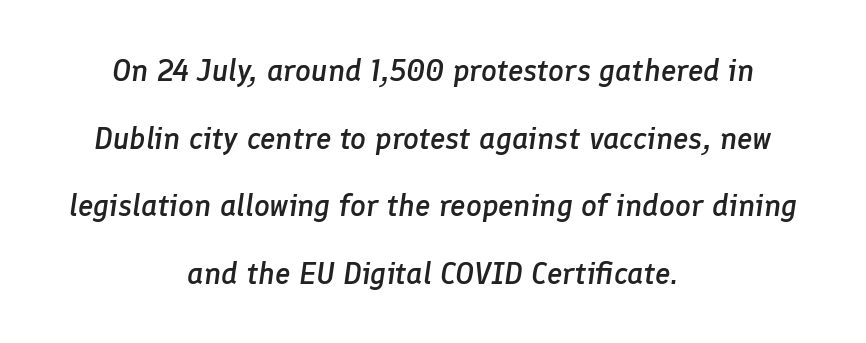
Summary of vertical rhythm: relaxed, with wide interline spacing. Words float on clear page, feet unadorned. Slightly chunky letters — semibold, I'd say, not full bold. Slant detected: the letters are inclined.
